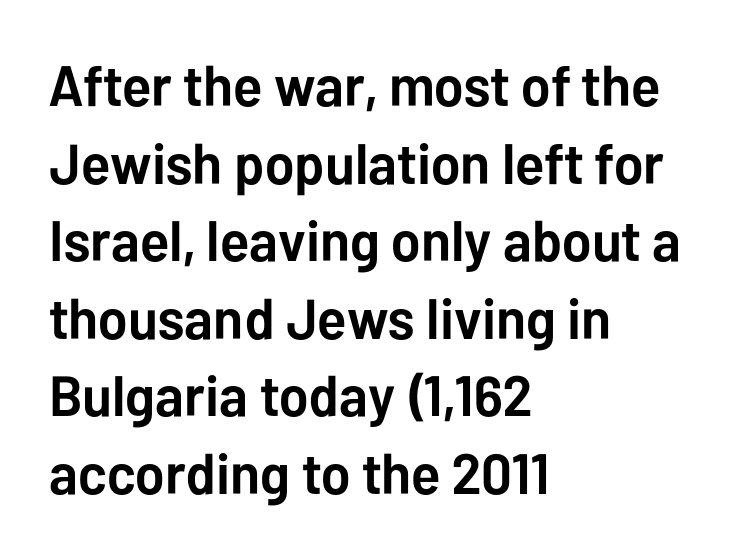
Notice how descenders clear the ascenders below comfortably — that's standard leading. Short note: letters normally spaced. Think of a printed novel: that variable character pitch is what you see here. A bare baseline throughout the passage.
